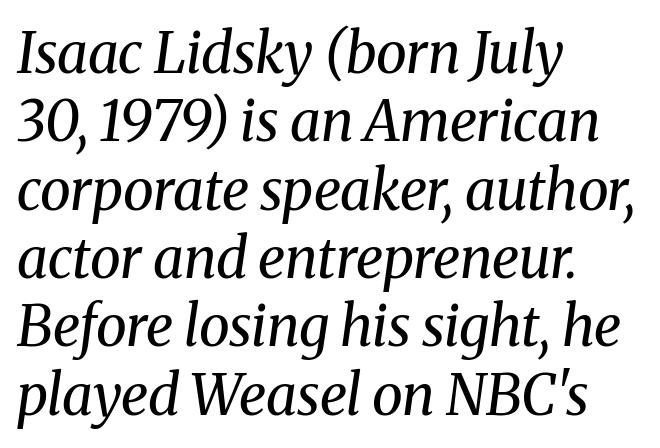
Q: Is the text bold? A: No.
Q: Is the text italic (slanted)? A: Yes, it leans right by about 8 degrees.
Q: Is the typeface a serif or a sans-serif typeface? A: Serif.
Q: Is the text underlined? A: No.
Q: How is the paragraph aligned? A: Left-aligned.
Q: Is the spacing between letters normal or unusually wide? A: Normal.
Q: Width (condensed, normal, or wide)? A: Normal.
Q: Stroke contrast? A: Medium.
Q: x-height? A: Medium.
Q: Monospaced? A: No.
